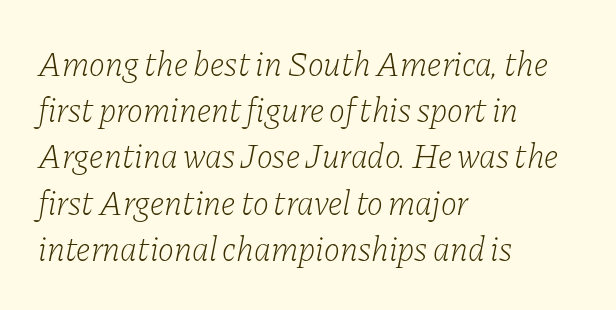
The image shows 34 px light serif type, italic (leaning right); set left-aligned, normal line spacing (1.36x), normal letter spacing, not underlined; low stroke contrast and a medium x-height.
